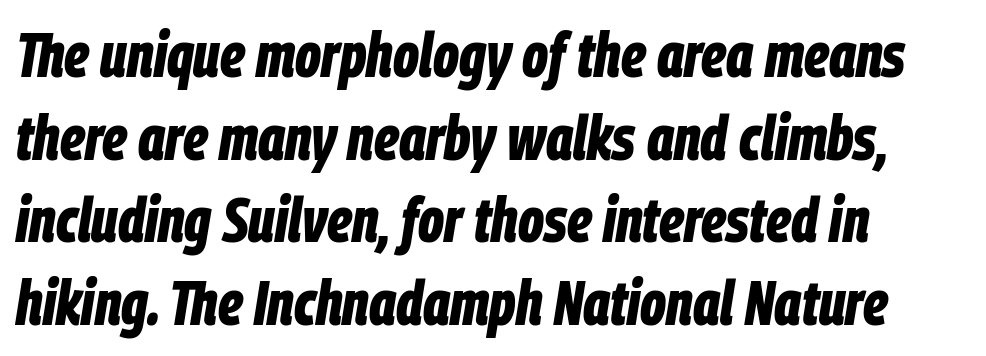
Rows of type keep a routine distance in the vertical direction. The letters advance in unequal steps, a hallmark of proportional type. Look at the stroke-to-counter ratio: heavy, a bold. The letterforms sit shoulder to shoulder at normal distance.
